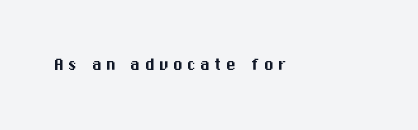
{"italic": "no", "underline": "no", "letter_spacing": "wide", "letter_spacing_em": 0.21, "glyph_px": 20}
